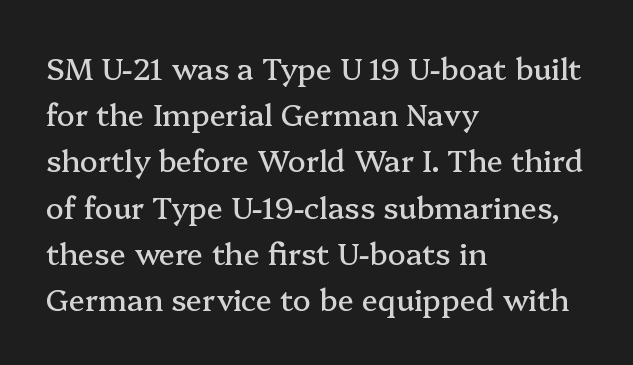
Do the characters align in a grid? No, the font is proportional. The passage shown has conventional tracking throughout. In CSS terms this would be text-align: left. A serif font was chosen for this passage.
